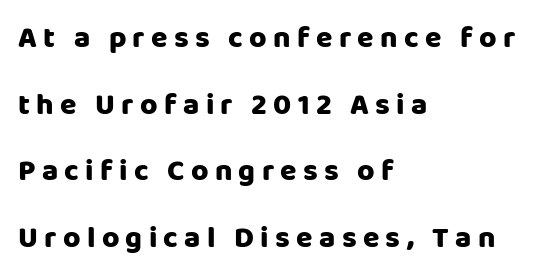
Q: Is the text italic (slanted)? A: No, it is upright.
Q: Is the typeface a serif or a sans-serif typeface? A: Sans-serif.
Q: Is the text underlined? A: No.
Q: How is the paragraph aligned? A: Left-aligned.
Q: Is the spacing between letters normal or unusually wide? A: Unusually wide.
Q: Is the spacing between lines tight, normal or loose? A: Loose.
Q: Width (condensed, normal, or wide)? A: Normal.
Q: Stroke contrast? A: Low.
Q: x-height? A: Large.
Q: Monospaced? A: No.
